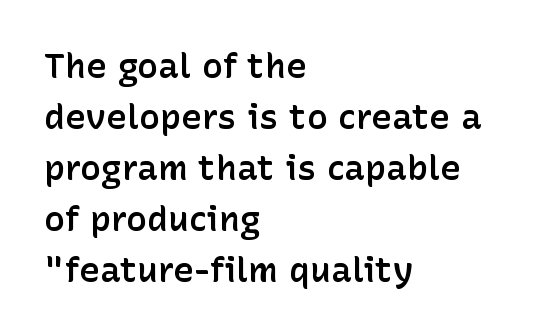
{"serif": "no", "italic": "no", "bold": "semi", "weight": "semibold", "width": "normal", "stroke_contrast": "low", "x_height": "medium", "monospaced": "no", "underline": "no", "align": "left", "line_spacing": "normal", "line_spacing_ratio": 1.46, "letter_spacing": "normal", "letter_spacing_em": 0.0, "glyph_px": 35}
